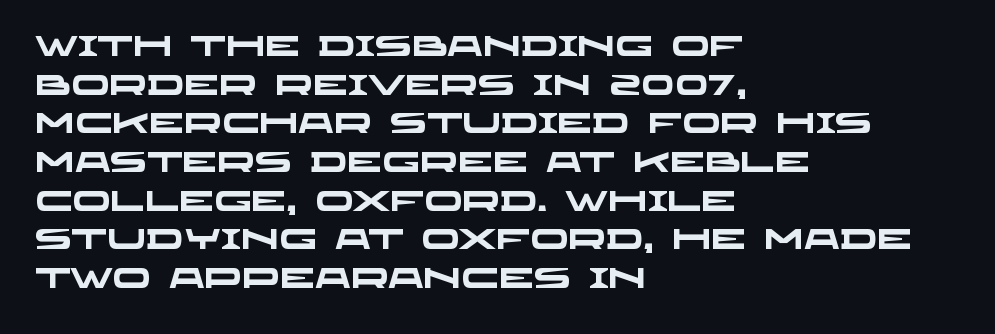
Look at the bottom of the vertical strokes: they stop flat, with no serifs. Nothing unusual about the tracking: characters are spaced as the font intends. These lines sit exactly where default settings would place them. All the whitespace from short lines collects on the right.
